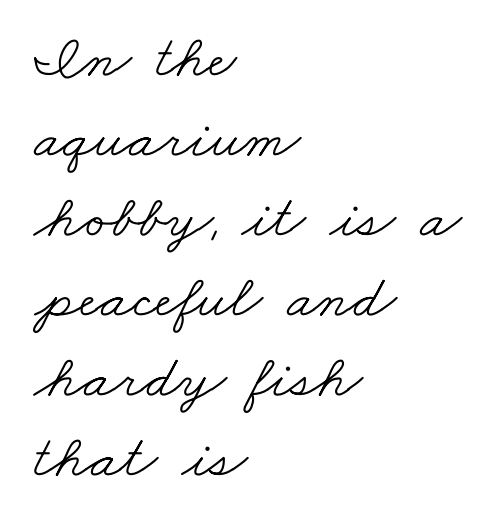
Q: Is the text bold? A: No.
Q: Is the typeface a serif or a sans-serif typeface? A: Serif.
Q: Is the text underlined? A: No.
Q: How is the paragraph aligned? A: Left-aligned.
Q: Is the spacing between letters normal or unusually wide? A: Normal.
Q: Is the spacing between lines tight, normal or loose? A: Normal.
Q: Width (condensed, normal, or wide)? A: Wide.
Q: Stroke contrast? A: Low.
Q: x-height? A: Small.
Q: Monospaced? A: No.
